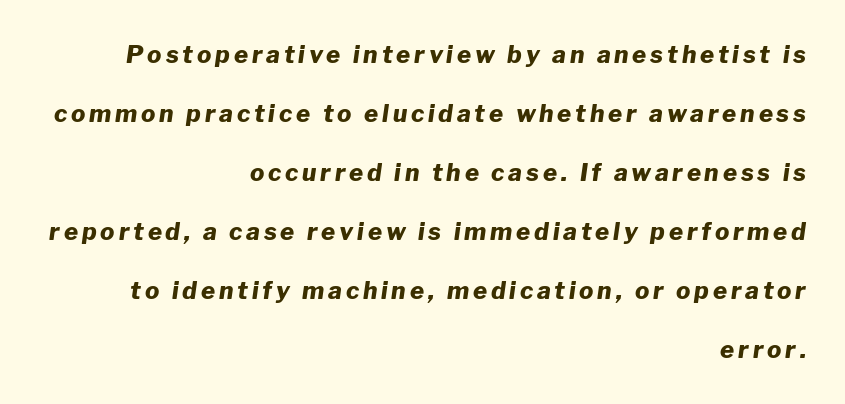
Slant detected: the letters are inclined. Strokes here are thick enough to call this a true bold. Honestly, the rows look like they've been pulled way apart. The baseline area is clear. Line endings align vertically; line beginnings do not.
